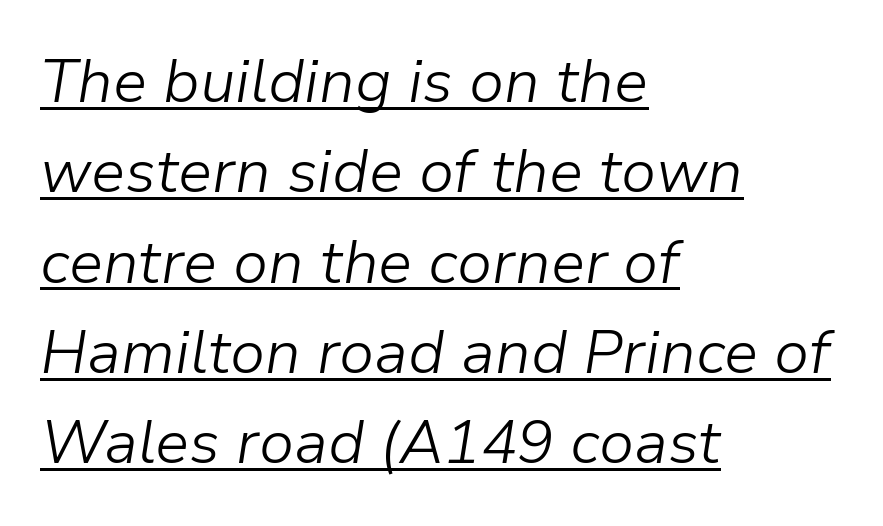
{"italic": "yes", "lean": "right", "slant_degrees": 9, "bold": "no", "weight": "light", "width": "normal", "stroke_contrast": "low", "x_height": "medium", "monospaced": "no", "underline": "yes", "align": "left", "line_spacing": "normal", "line_spacing_ratio": 1.48, "letter_spacing": "normal", "letter_spacing_em": 0.0, "glyph_px": 61}
